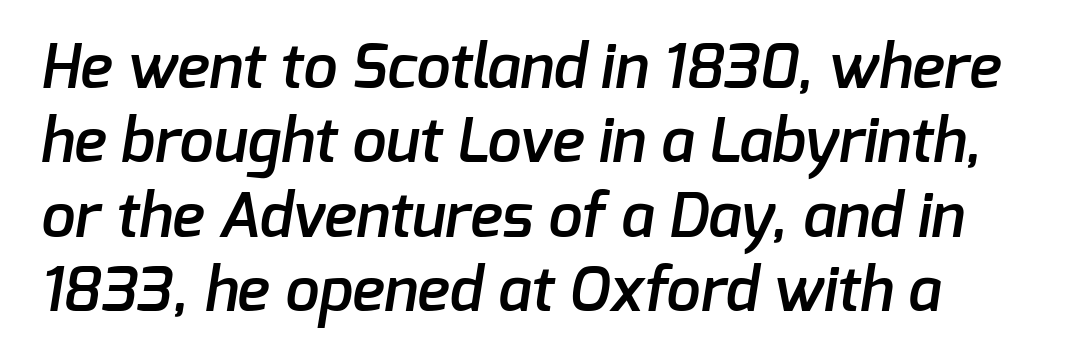
The image shows 61 px semibold sans-serif type; set line spacing 1.22x, normal letter spacing, not underlined; low stroke contrast and a medium x-height.
